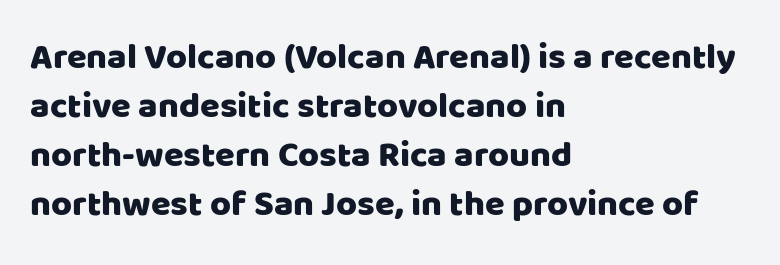
{"serif": "no", "italic": "no", "width": "normal", "stroke_contrast": "low", "x_height": "large", "monospaced": "no", "underline": "no", "align": "left", "line_spacing": "normal", "line_spacing_ratio": 1.36, "letter_spacing": "normal", "letter_spacing_em": 0.0, "glyph_px": 36}
